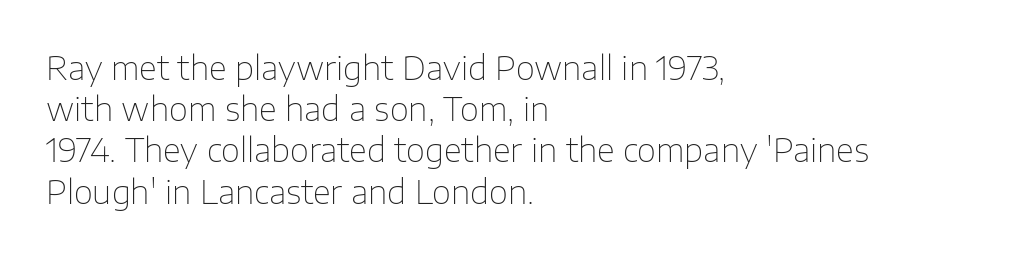
Default kerning and tracking; the words read as compact shapes. Students, observe: this is what conventionally led text looks like. A typesetter would call this proportional, since set widths differ per character. The axis of the letterforms is exactly vertical.
